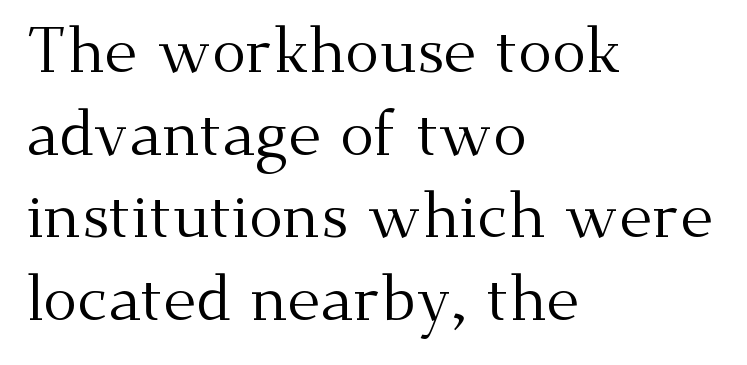
The image shows 64 px regular-weight serif type, upright; set left-aligned, normal line spacing (1.29x), normal letter spacing, not underlined; medium stroke contrast and a small x-height.
